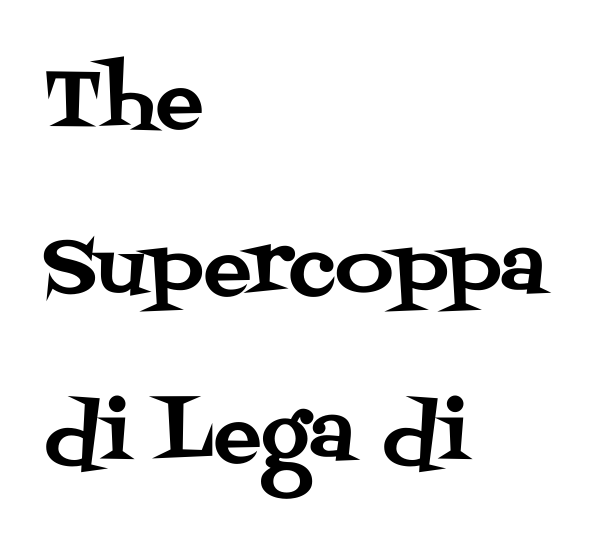
{"serif": "yes", "italic": "no", "width": "normal", "stroke_contrast": "medium", "x_height": "large", "monospaced": "no", "underline": "no", "align": "left", "line_spacing": "loose", "line_spacing_ratio": 2.09, "letter_spacing": "normal", "letter_spacing_em": 0.0, "glyph_px": 80}
